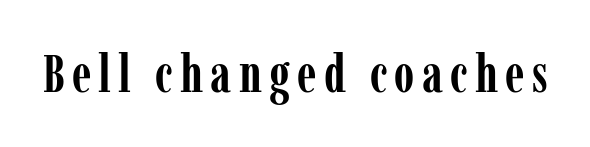
The image shows 52 px semibold, condensed serif type, upright; set not underlined; low stroke contrast and a medium x-height.
